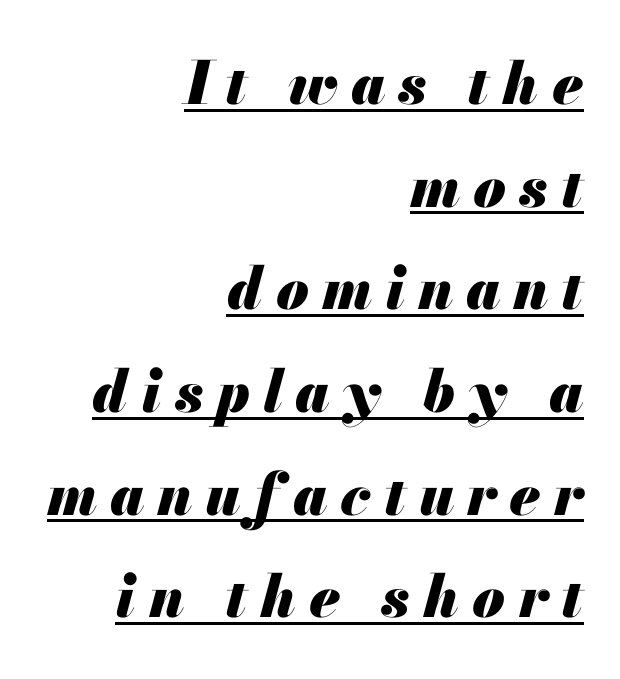
Q: Is the text bold? A: Yes.
Q: Is the text italic (slanted)? A: Yes, it leans right by about 13 degrees.
Q: Is the text underlined? A: Yes.
Q: How is the paragraph aligned? A: Right-aligned.
Q: Is the spacing between letters normal or unusually wide? A: Unusually wide.
Q: Width (condensed, normal, or wide)? A: Normal.
Q: Stroke contrast? A: Medium.
Q: x-height? A: Small.
Q: Monospaced? A: No.
